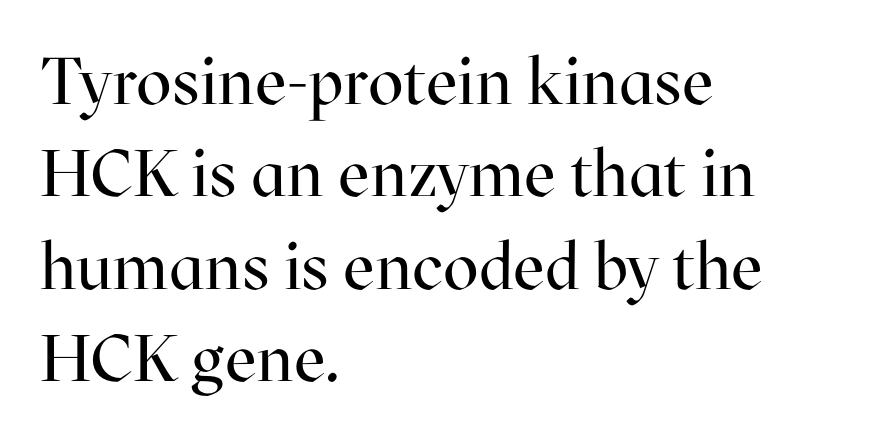
The image shows 66 px regular-weight serif type, upright; set left-aligned, normal line spacing (1.4x), normal letter spacing, not underlined; high stroke contrast and a medium x-height.
